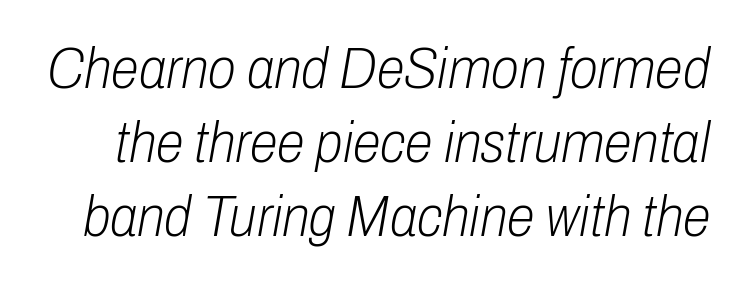
The face used here has a pronounced slope to its letters. This sample uses plain, unmodified letter spacing. Nothing heavy about these letters — not bold at all. The space between consecutive lines is moderate. Unmarked baselines from the first word to the last.
